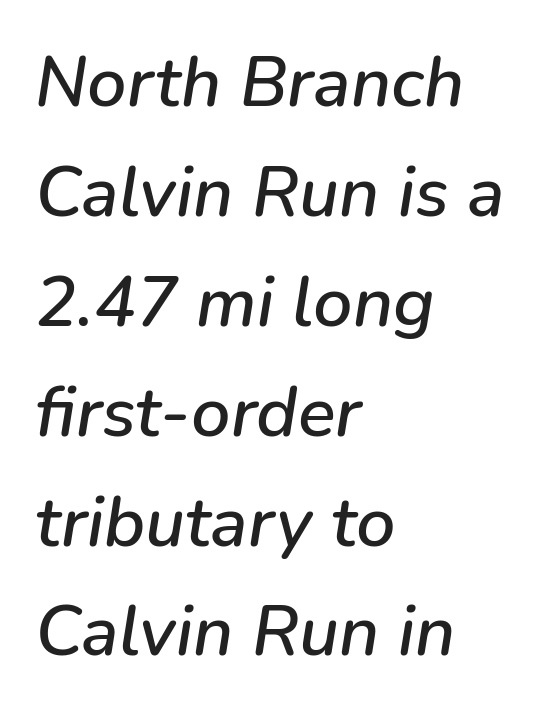
{"italic": "yes", "lean": "right", "slant_degrees": 9, "width": "normal", "stroke_contrast": "low", "x_height": "medium", "monospaced": "no", "underline": "no", "align": "left", "line_spacing": "normal", "line_spacing_ratio": 1.57, "letter_spacing": "normal", "letter_spacing_em": 0.0, "glyph_px": 70}
